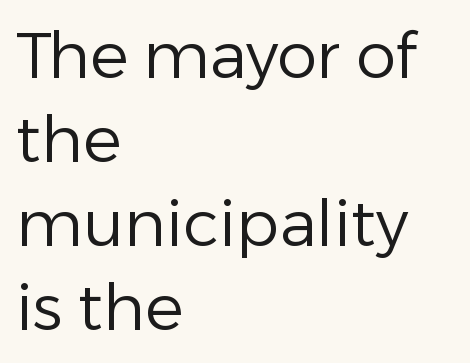
Q: Is the text bold? A: No.
Q: Is the text italic (slanted)? A: No, it is upright.
Q: Is the typeface a serif or a sans-serif typeface? A: Sans-serif.
Q: Is the text underlined? A: No.
Q: How is the paragraph aligned? A: Left-aligned.
Q: Is the spacing between letters normal or unusually wide? A: Normal.
Q: Is the spacing between lines tight, normal or loose? A: Normal.
Q: Width (condensed, normal, or wide)? A: Normal.
Q: Stroke contrast? A: Low.
Q: x-height? A: Medium.
Q: Monospaced? A: No.
